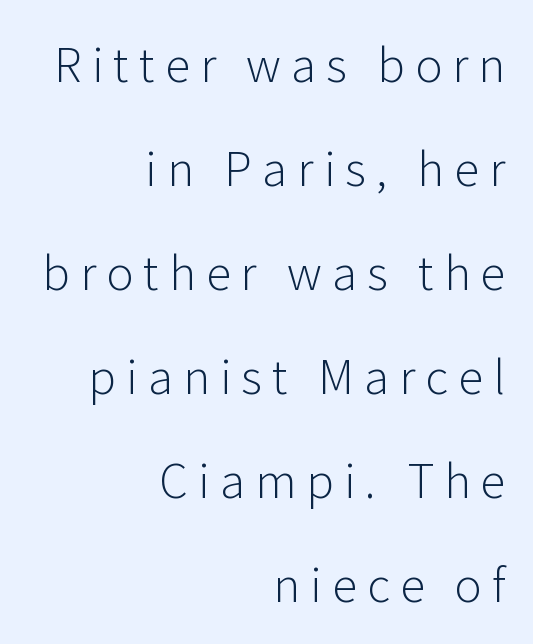
{"serif": "no", "italic": "no", "bold": "no", "weight": "light", "width": "normal", "stroke_contrast": "low", "x_height": "medium", "monospaced": "no", "underline": "no", "align": "right", "line_spacing": "loose", "line_spacing_ratio": 2.26, "letter_spacing": "wide", "letter_spacing_em": 0.22, "glyph_px": 46}
